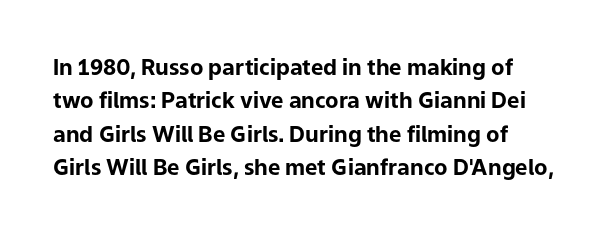
{"italic": "no", "bold": "yes", "underline": "no", "line_spacing": "normal", "line_spacing_ratio": 1.52, "letter_spacing": "normal", "letter_spacing_em": 0.0, "glyph_px": 22}
